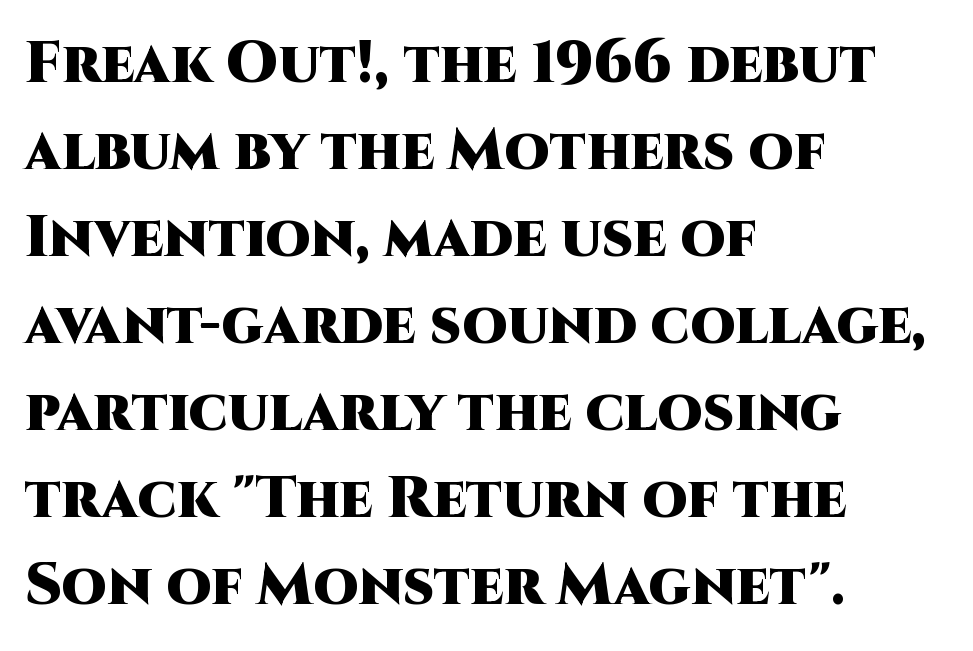
Summary of vertical rhythm: regular, with standard interline spacing. Heft: maximum for text — a bold. Proportional: the letters do not fall into vertical columns. The specimen reads as upright at a glance. The passage shown has conventional tracking throughout. The baseline area is clear.
